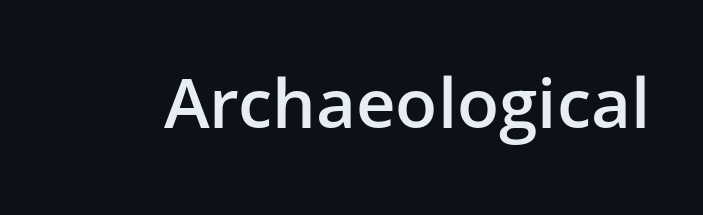
I'd describe the lettering as semibold — firm but not a full bold. Glyph-to-glyph distance matches everyday printed text. The characters display no serif detailing; their extremities are plain. Spacing verdict: proportional, widths tailored to each character. A bare baseline throughout the passage. Posture: upright roman.
